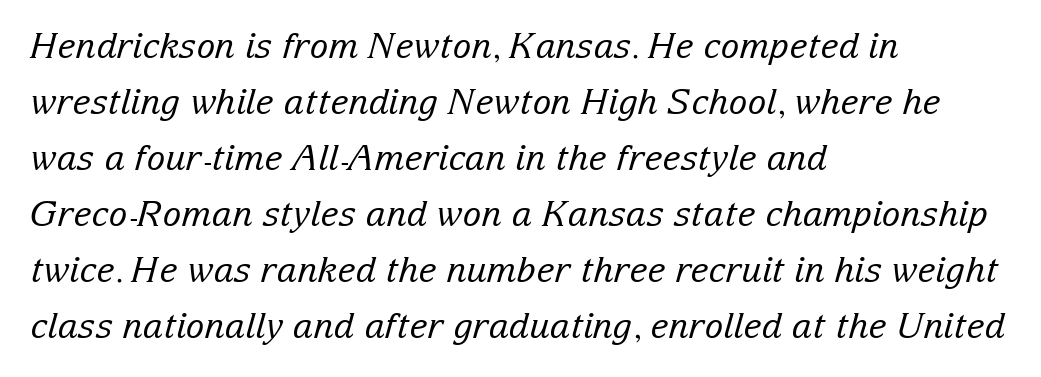
{"serif": "yes", "italic": "yes", "lean": "right", "slant_degrees": 15, "bold": "no", "weight": "regular", "width": "normal", "stroke_contrast": "low", "x_height": "medium", "monospaced": "no", "underline": "no", "align": "left", "line_spacing": "normal", "line_spacing_ratio": 1.6, "letter_spacing": "normal", "letter_spacing_em": 0.0, "glyph_px": 35}
